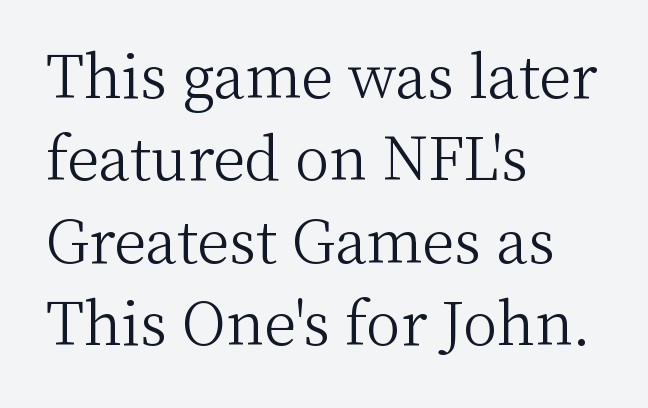
Q: Is the text bold? A: No.
Q: Is the text italic (slanted)? A: No, it is upright.
Q: Is the typeface a serif or a sans-serif typeface? A: Serif.
Q: Is the text underlined? A: No.
Q: How is the paragraph aligned? A: Left-aligned.
Q: Is the spacing between letters normal or unusually wide? A: Normal.
Q: Is the spacing between lines tight, normal or loose? A: Normal.
Q: Width (condensed, normal, or wide)? A: Normal.
Q: Stroke contrast? A: Medium.
Q: x-height? A: Medium.
Q: Monospaced? A: No.
